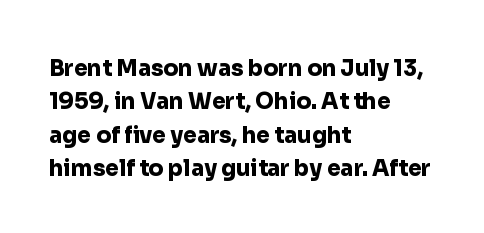
The strip under each line holds only bare page. Between one letter and the next there's only the usual sliver of space. Is there any slant? The stems are plumb. Plenty of ink on the page — the face is bold. Leading matches the norm, producing a regular column.
